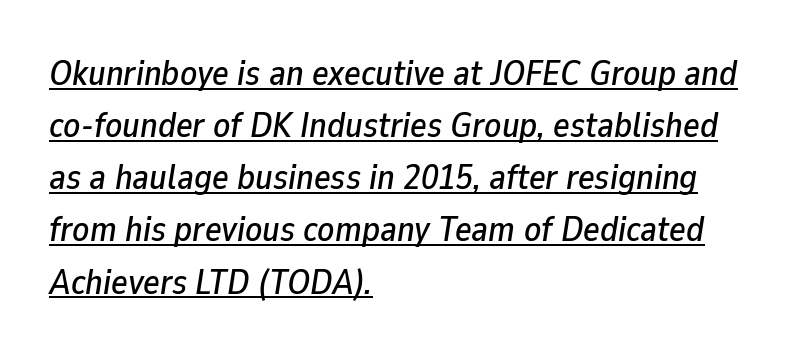
Q: Is the text italic (slanted)? A: Yes, it leans right by about 9 degrees.
Q: Is the text underlined? A: Yes.
Q: How is the paragraph aligned? A: Left-aligned.
Q: Is the spacing between letters normal or unusually wide? A: Normal.
Q: Is the spacing between lines tight, normal or loose? A: Normal.
Q: Width (condensed, normal, or wide)? A: Normal.
Q: Stroke contrast? A: Low.
Q: x-height? A: Medium.
Q: Monospaced? A: No.
